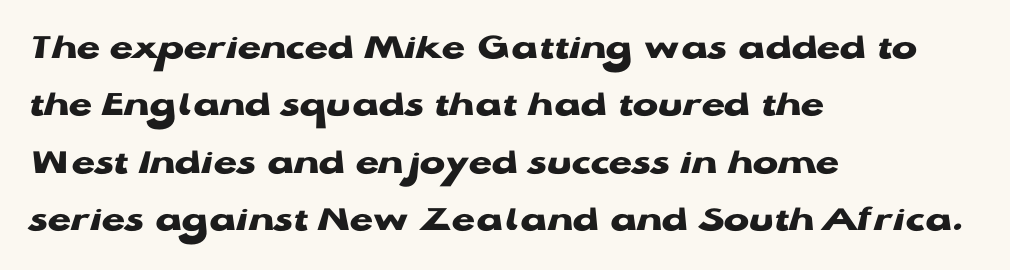
Nope, no serifs anywhere on these letters. Beneath every word, the page is bare. What's the leading like? Ordinary, nothing unusual. Is this a fixed-width face? No — the glyphs have proportional, varying widths. Notice how the passage keeps a crisp vertical edge on the left only.
